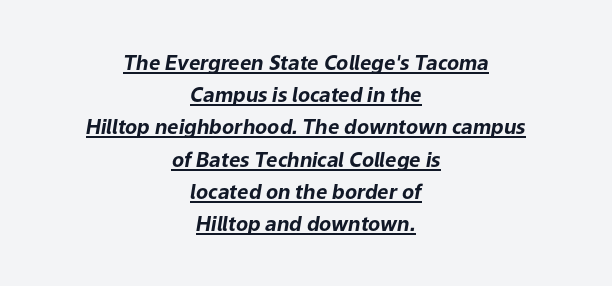
Each new line begins a customary step beneath the previous one. You can see a thin bar hugging the bottom of the glyphs. Slant detected: the letters are inclined. Visually the block forms a symmetrical silhouette, jagged on both flanks. The typesetting leans heavy: a genuine bold. Caption: standard tracking, unaltered.
